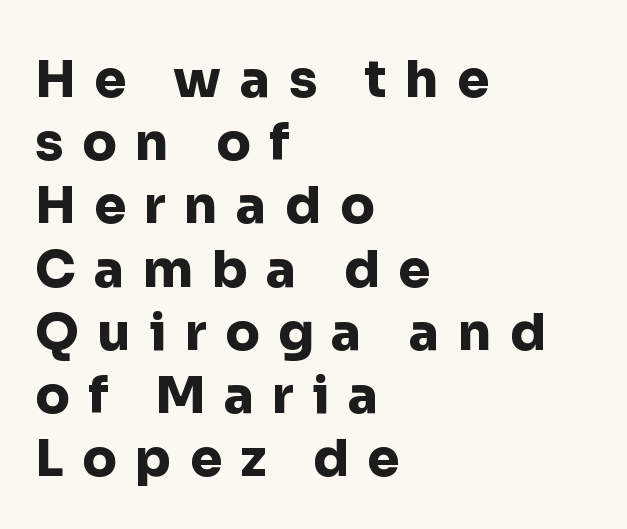
Q: Is the text bold? A: Yes.
Q: Is the text italic (slanted)? A: No, it is upright.
Q: Is the typeface a serif or a sans-serif typeface? A: Sans-serif.
Q: Is the text underlined? A: No.
Q: How is the paragraph aligned? A: Left-aligned.
Q: Is the spacing between letters normal or unusually wide? A: Unusually wide.
Q: Width (condensed, normal, or wide)? A: Normal.
Q: Stroke contrast? A: Low.
Q: x-height? A: Medium.
Q: Monospaced? A: No.
